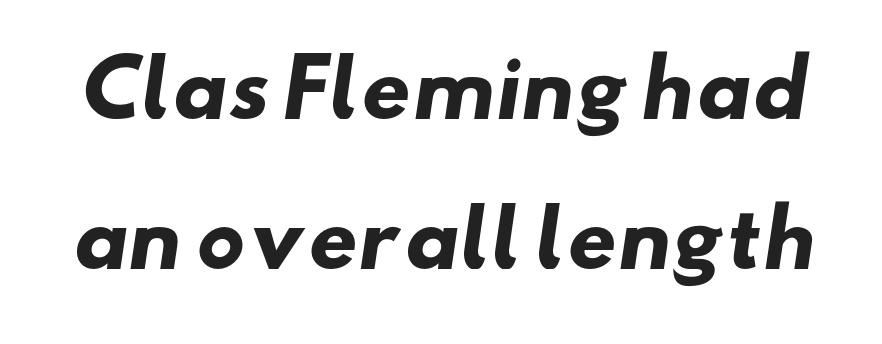
The image shows 77 px heavy, wide sans-serif type; set loose line spacing (1.95x), normal letter spacing, not underlined; low stroke contrast and a small x-height.
